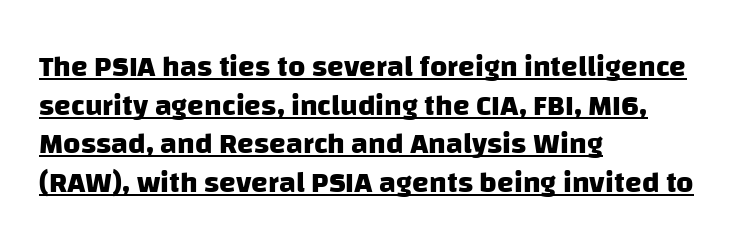
Compared with a centered layout, this one pins lines to the left instead. The designer went with a sans here, leaving each stem footless. Think of a printed novel: that variable character pitch is what you see here. This rendering features underlined lettering. Strokes here are thick enough to call this a true bold.
